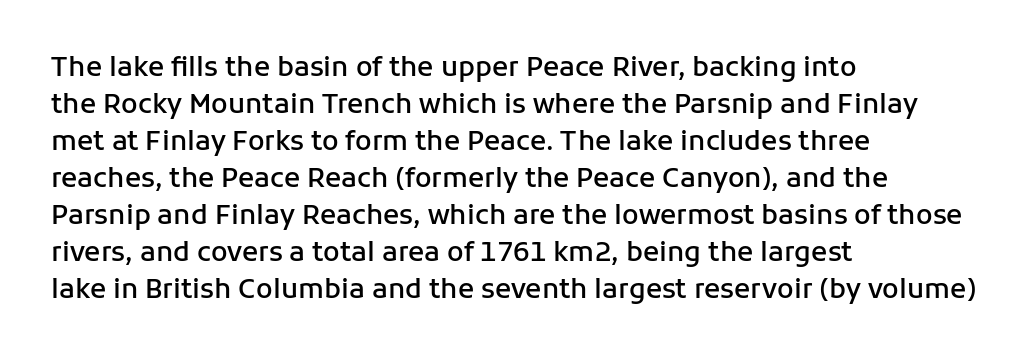
Nobody touched the tracking dial on this one. The space between consecutive lines is moderate. The area under the type is left untouched. Posture: straight, roman, zero tilt. The glyphs have the mass of a demibold cut, below bold.
